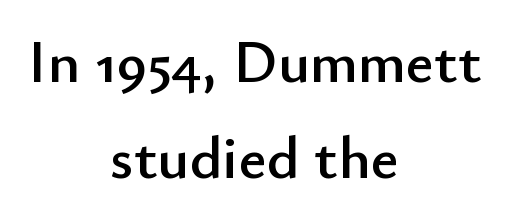
{"serif": "no", "italic": "no", "width": "normal", "stroke_contrast": "low", "x_height": "small", "monospaced": "no", "underline": "no", "align": "center", "line_spacing": "normal", "line_spacing_ratio": 1.57, "letter_spacing": "normal", "letter_spacing_em": 0.0, "glyph_px": 61}
